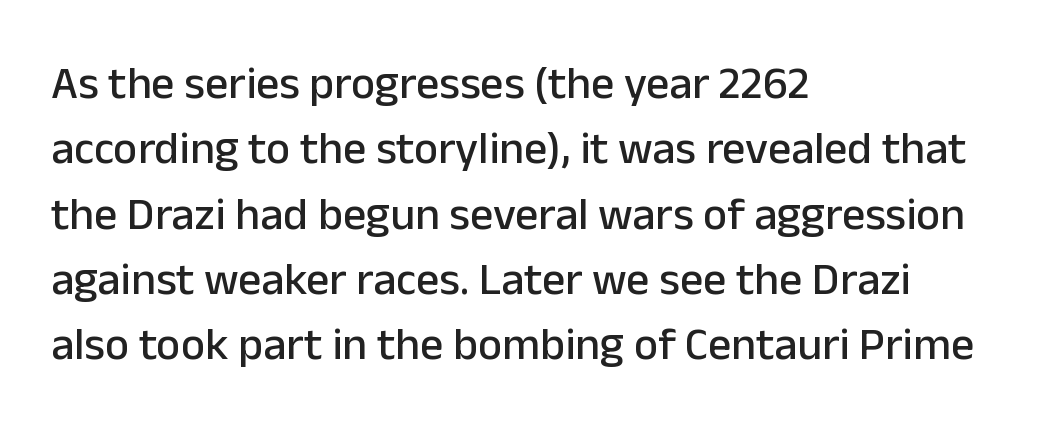
Q: Is the text italic (slanted)? A: No, it is upright.
Q: Is the typeface a serif or a sans-serif typeface? A: Sans-serif.
Q: Is the text underlined? A: No.
Q: How is the paragraph aligned? A: Left-aligned.
Q: Is the spacing between letters normal or unusually wide? A: Normal.
Q: Is the spacing between lines tight, normal or loose? A: Normal.
Q: Width (condensed, normal, or wide)? A: Normal.
Q: Stroke contrast? A: Low.
Q: x-height? A: Medium.
Q: Monospaced? A: No.
